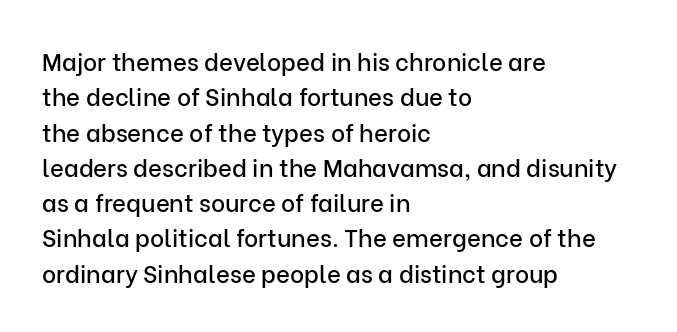
The passage shown stacks its lines at a standard gap. No extra tracking has been applied to these lines. Compared with a centered layout, this one pins lines to the left instead. The area under the type is left untouched. When letters stand straight like this, we call the style roman or upright.
